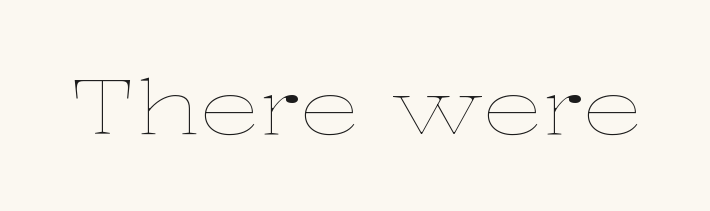
{"italic": "no", "bold": "no", "weight": "thin", "width": "wide", "stroke_contrast": "low", "x_height": "medium", "monospaced": "no", "underline": "no", "letter_spacing": "normal", "letter_spacing_em": 0.0, "glyph_px": 76}
